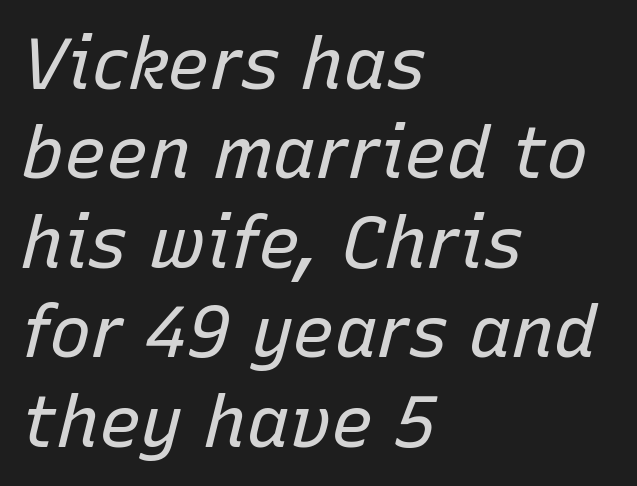
Q: Is the text bold? A: No.
Q: Is the text italic (slanted)? A: Yes, it leans right by about 15 degrees.
Q: Is the text underlined? A: No.
Q: How is the paragraph aligned? A: Left-aligned.
Q: Is the spacing between letters normal or unusually wide? A: Normal.
Q: Is the spacing between lines tight, normal or loose? A: Normal.
Q: Width (condensed, normal, or wide)? A: Normal.
Q: Stroke contrast? A: Low.
Q: x-height? A: Medium.
Q: Monospaced? A: No.
